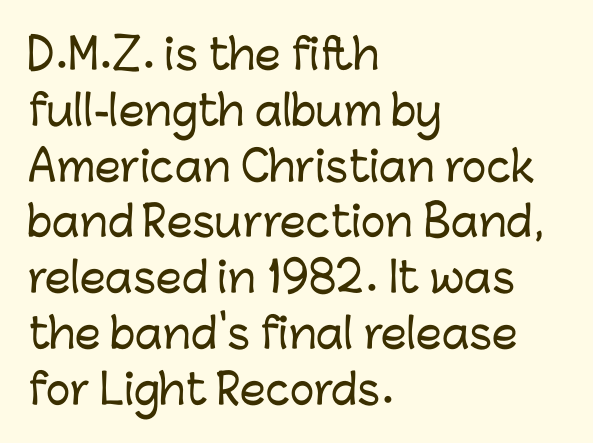
Is this a fixed-width face? No — the glyphs have proportional, varying widths. Line starts are locked; line ends wander. This block has exactly the height ordinary leading produces. Each letter's strokes conclude bluntly, with no projecting serifs. Bare-footed words on every line.
